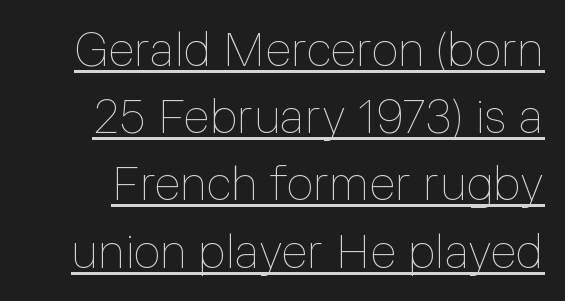
{"italic": "no", "bold": "no", "weight": "thin", "width": "normal", "stroke_contrast": "low", "x_height": "medium", "monospaced": "no", "underline": "yes", "line_spacing": "normal", "line_spacing_ratio": 1.43, "letter_spacing": "normal", "letter_spacing_em": 0.0, "glyph_px": 47}
